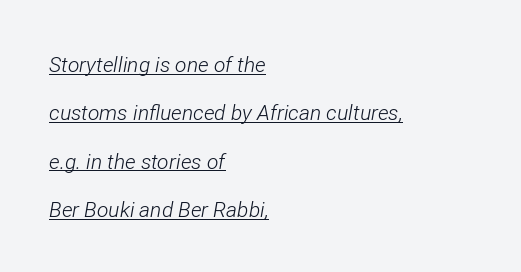
{"italic": "yes", "lean": "right", "slant_degrees": 12, "bold": "no", "underline": "yes", "align": "left", "line_spacing": "loose", "line_spacing_ratio": 2.3, "letter_spacing": "normal", "letter_spacing_em": 0.0, "glyph_px": 21}
